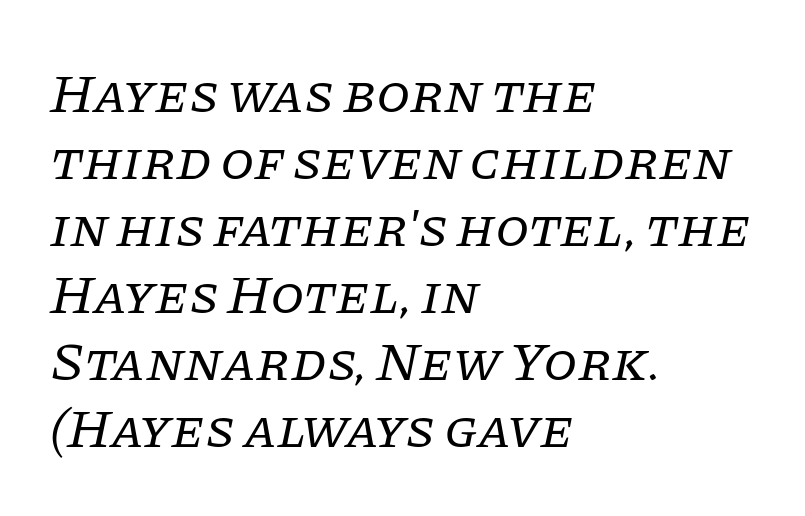
Q: Is the text bold? A: No.
Q: Is the text italic (slanted)? A: Yes, it leans right by about 11 degrees.
Q: Is the typeface a serif or a sans-serif typeface? A: Serif.
Q: Is the text underlined? A: No.
Q: How is the paragraph aligned? A: Left-aligned.
Q: Is the spacing between letters normal or unusually wide? A: Normal.
Q: Width (condensed, normal, or wide)? A: Normal.
Q: Stroke contrast? A: Low.
Q: x-height? A: Large.
Q: Monospaced? A: No.
